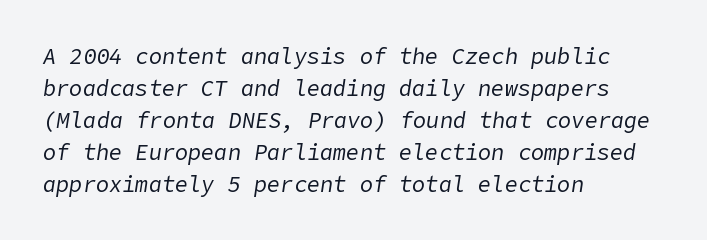
The image shows 22 px text type, italic (leaning right); set left-aligned, normal line spacing (1.45x), normal letter spacing, not underlined.
